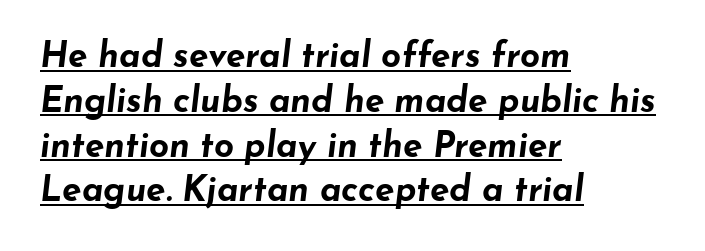
Q: Is the text bold? A: Yes.
Q: Is the text italic (slanted)? A: Yes, it leans right by about 7 degrees.
Q: Is the text underlined? A: Yes.
Q: How is the paragraph aligned? A: Left-aligned.
Q: Is the spacing between letters normal or unusually wide? A: Normal.
Q: Is the spacing between lines tight, normal or loose? A: Normal.
Q: Width (condensed, normal, or wide)? A: Wide.
Q: Stroke contrast? A: Low.
Q: x-height? A: Small.
Q: Monospaced? A: No.
